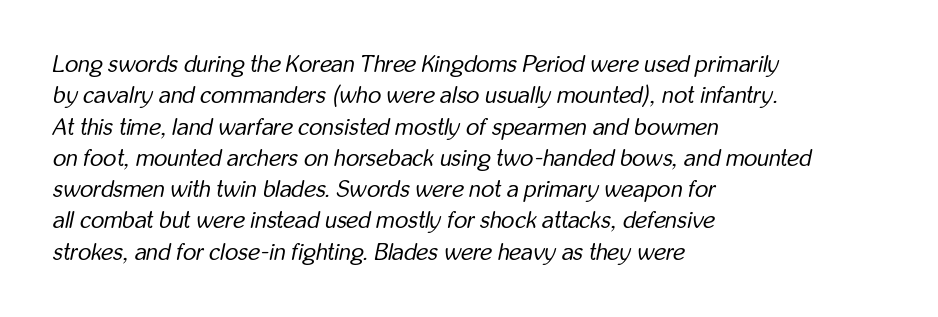
Heaviness? Minimal to ordinary, like unemphasized prose. Does the lettering tilt? It does — this is italic. The specimen omits any rule beneath the text block's lines. The text block is weighted toward the left margin, trailing off unevenly rightward. A normal amount of white space separates one row of letters from the next.
